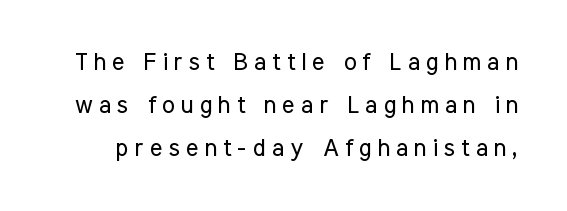
A roman cut, with each character standing at attention. Is the stroke heavy? The answer is a plain regular-or-lighter. Is the letter spacing exaggerated? Yes — the characters are pushed far apart. Glance below the letters and you will spot only blank space.
